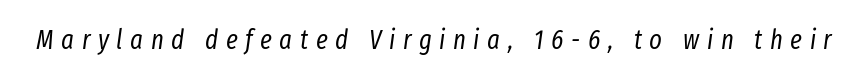
Q: Is the text bold? A: No.
Q: Is the text italic (slanted)? A: Yes, it leans right by about 8 degrees.
Q: Is the text underlined? A: No.
Q: Is the spacing between letters normal or unusually wide? A: Unusually wide.
